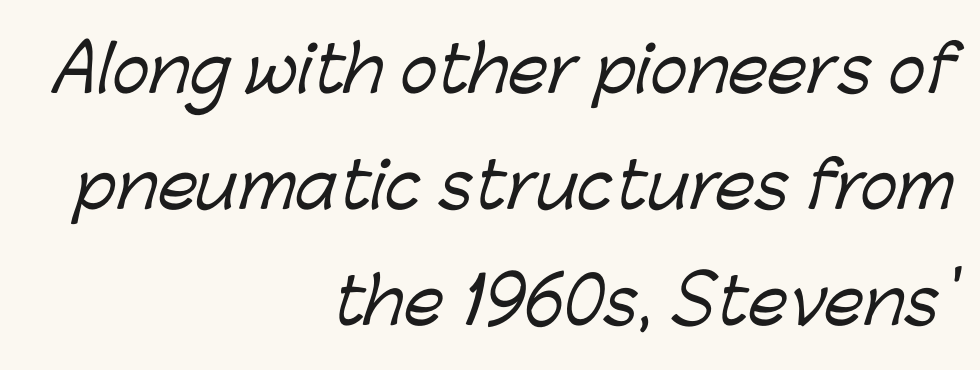
The tracking reads as untouched default to a designer's eye. These lines are rendered in a variable-pitch font. The baseline area is clear. The passage shown is typeset with a sans-serif family. Right-aligned paragraph, ragged on the left.
